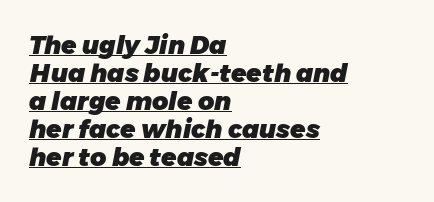
The image shows 25 px bold type, italic (leaning right); set left-aligned, tight line spacing (1.12x), normal letter spacing, underlined.
